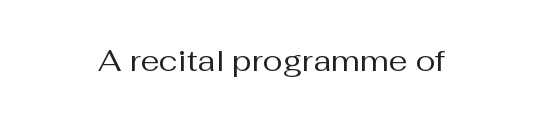
Q: Is the text bold? A: No.
Q: Is the text italic (slanted)? A: No, it is upright.
Q: Is the typeface a serif or a sans-serif typeface? A: Sans-serif.
Q: Is the text underlined? A: No.
Q: How is the paragraph aligned? A: Centered.
Q: Is the spacing between letters normal or unusually wide? A: Normal.
Q: Width (condensed, normal, or wide)? A: Normal.
Q: Stroke contrast? A: Medium.
Q: x-height? A: Medium.
Q: Monospaced? A: No.
